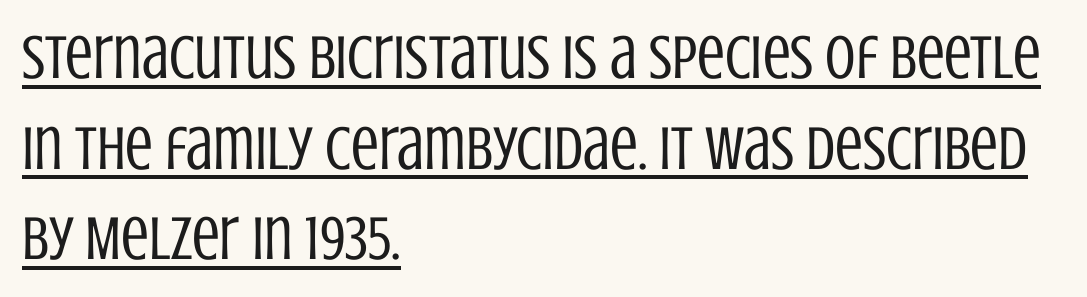
{"serif": "no", "italic": "no", "bold": "no", "weight": "regular", "width": "condensed", "stroke_contrast": "low", "x_height": "large", "monospaced": "no", "underline": "yes", "align": "left", "line_spacing": "normal", "line_spacing_ratio": 1.46, "letter_spacing": "normal", "letter_spacing_em": 0.0, "glyph_px": 62}
